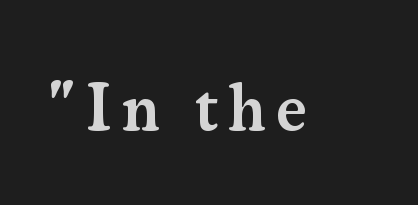
Q: Is the text bold? A: Semi-bold.
Q: Is the text italic (slanted)? A: No, it is upright.
Q: Is the typeface a serif or a sans-serif typeface? A: Serif.
Q: Is the text underlined? A: No.
Q: Width (condensed, normal, or wide)? A: Normal.
Q: Stroke contrast? A: Medium.
Q: x-height? A: Small.
Q: Monospaced? A: No.
